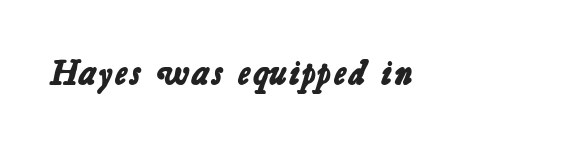
The image shows 35 px bold sans-serif type; set normal letter spacing, not underlined; low stroke contrast and a medium x-height.
